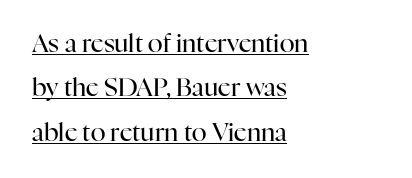
Reading down the block, your eye returns to a fixed left position each line. Counters stay open thanks to moderate or lighter strokes. Caption: lettering with a line underneath. Unlike italic type, these characters show no tilt at all. The line texture is even and compact thanks to regular tracking.
